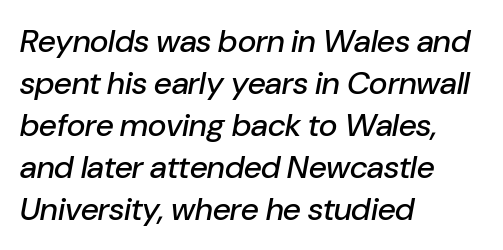
{"italic": "yes", "lean": "right", "slant_degrees": 10, "width": "normal", "stroke_contrast": "low", "x_height": "medium", "monospaced": "no", "underline": "no", "align": "left", "line_spacing": "normal", "line_spacing_ratio": 1.31, "letter_spacing": "normal", "letter_spacing_em": 0.0, "glyph_px": 32}
